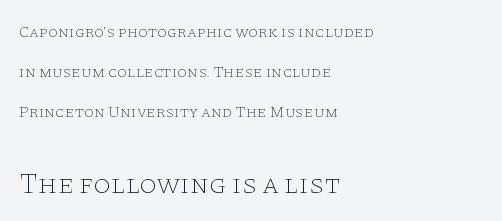
Tracking here is standard; glyphs follow each other at the usual distance. Quick note: not italic, upright. Old-style or modern, the face here clearly has serifs. Leftover space on each line is placed entirely after the last word. Looks like regular typesetting: each glyph gets only the width it needs. The font sits on the lighter half of the weight spectrum, regular included.
